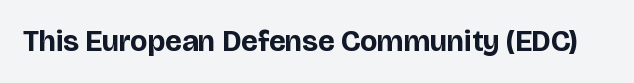
{"serif": "no", "italic": "no", "bold": "yes", "weight": "bold", "width": "normal", "stroke_contrast": "low", "x_height": "large", "monospaced": "no", "underline": "no", "letter_spacing": "normal", "letter_spacing_em": 0.0, "glyph_px": 30}
